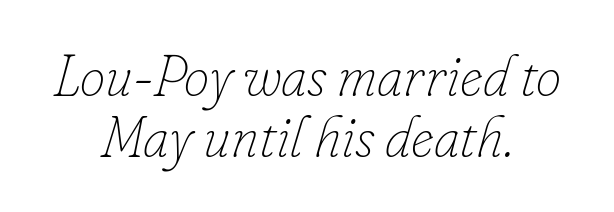
The image shows 57 px thin type, italic (leaning right); set centered, tight line spacing (1.07x), normal letter spacing, not underlined; low stroke contrast and a small x-height.
